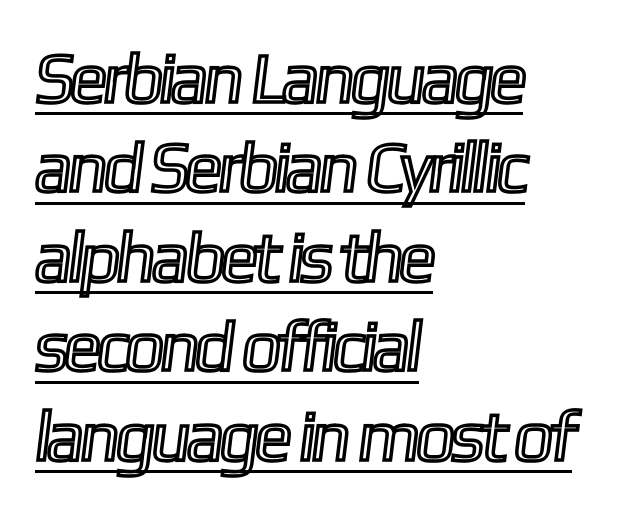
The image shows 71 px condensed type; set left-aligned, normal line spacing (1.26x), normal letter spacing, underlined; a medium x-height.
